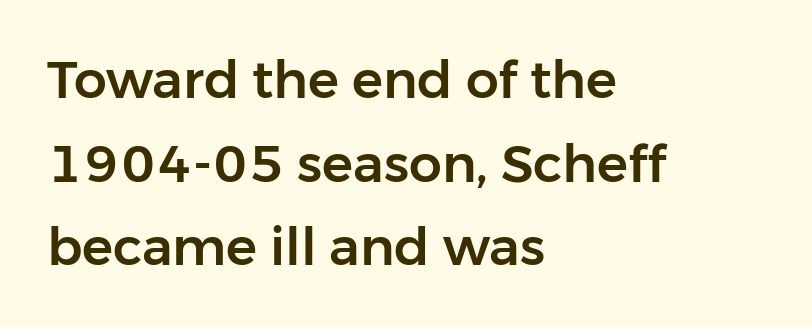
Q: Is the text italic (slanted)? A: No, it is upright.
Q: Is the typeface a serif or a sans-serif typeface? A: Sans-serif.
Q: Is the text underlined? A: No.
Q: How is the paragraph aligned? A: Left-aligned.
Q: Is the spacing between letters normal or unusually wide? A: Normal.
Q: Is the spacing between lines tight, normal or loose? A: Normal.
Q: Width (condensed, normal, or wide)? A: Normal.
Q: Stroke contrast? A: Low.
Q: x-height? A: Medium.
Q: Monospaced? A: No.
